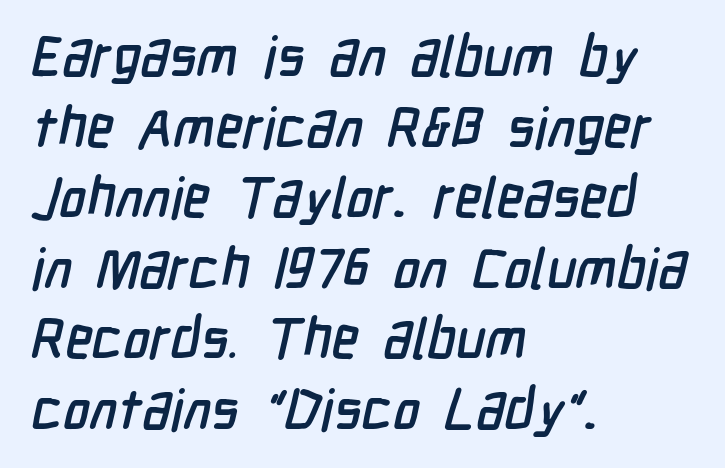
The image shows 56 px condensed sans-serif type; set left-aligned, normal line spacing (1.26x), normal letter spacing, not underlined; low stroke contrast and a medium x-height.
